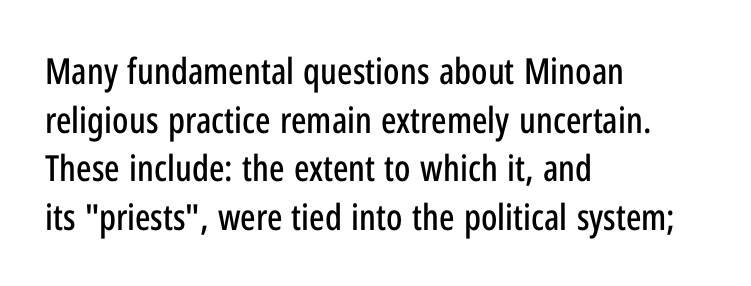
Q: Is the text italic (slanted)? A: No, it is upright.
Q: Is the typeface a serif or a sans-serif typeface? A: Sans-serif.
Q: Is the text underlined? A: No.
Q: How is the paragraph aligned? A: Left-aligned.
Q: Is the spacing between letters normal or unusually wide? A: Normal.
Q: Is the spacing between lines tight, normal or loose? A: Normal.
Q: Width (condensed, normal, or wide)? A: Condensed.
Q: Stroke contrast? A: Low.
Q: x-height? A: Medium.
Q: Monospaced? A: No.
